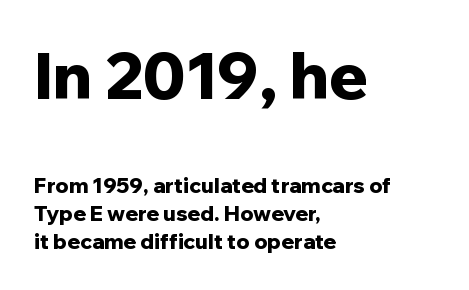
{"serif": "no", "italic": "no", "bold": "yes", "weight": "bold", "width": "normal", "stroke_contrast": "low", "x_height": "medium", "monospaced": "no", "underline": "no", "align": "left", "line_spacing": "normal", "line_spacing_ratio": 1.34, "letter_spacing": "normal", "letter_spacing_em": 0.0, "larger_block": "first", "size_ratio": 3.05, "glyph_px": 64}
